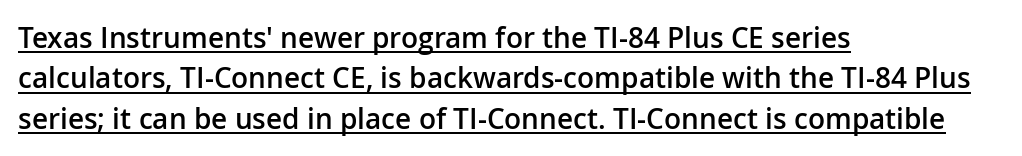
Q: Is the text bold? A: Semi-bold.
Q: Is the text italic (slanted)? A: No, it is upright.
Q: Is the typeface a serif or a sans-serif typeface? A: Sans-serif.
Q: Is the text underlined? A: Yes.
Q: How is the paragraph aligned? A: Left-aligned.
Q: Is the spacing between letters normal or unusually wide? A: Normal.
Q: Is the spacing between lines tight, normal or loose? A: Normal.
Q: Width (condensed, normal, or wide)? A: Normal.
Q: Stroke contrast? A: Low.
Q: x-height? A: Medium.
Q: Monospaced? A: No.
